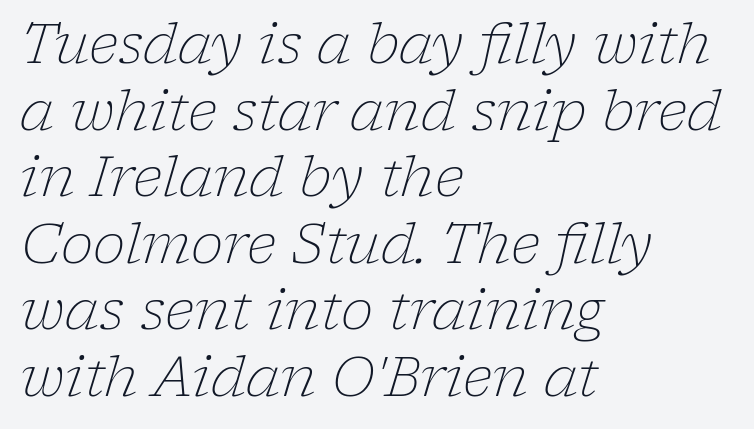
The image shows 55 px light serif type, italic (leaning right); set left-aligned, line spacing 1.21x, normal letter spacing, not underlined; low stroke contrast and a medium x-height.
